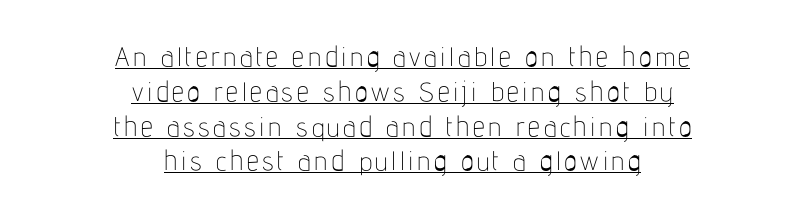
Does the leading feel generous? No, just average. Check the space under the baseline: a stroke is drawn there. The type sits square on the baseline with zero lean. Alignment: centered. The letters look calm and open, with moderate or lighter stems.
